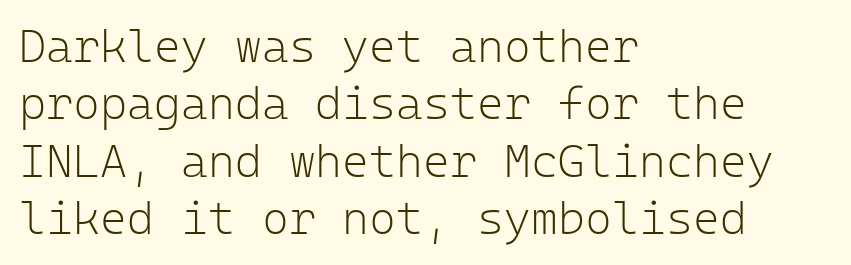
The image shows 46 px light sans-serif type, upright, monospaced; set left-aligned, normal line spacing (1.25x), normal letter spacing, not underlined; low stroke contrast and a medium x-height.
